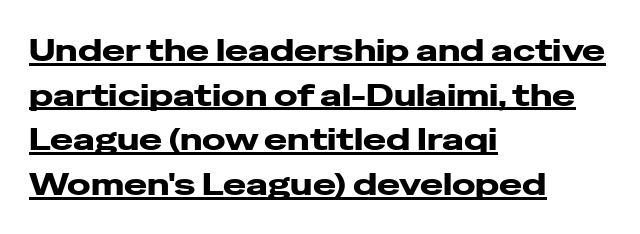
The image shows 31 px heavy, wide sans-serif type, upright; set left-aligned, normal line spacing (1.44x), normal letter spacing, underlined; low stroke contrast and a medium x-height.
